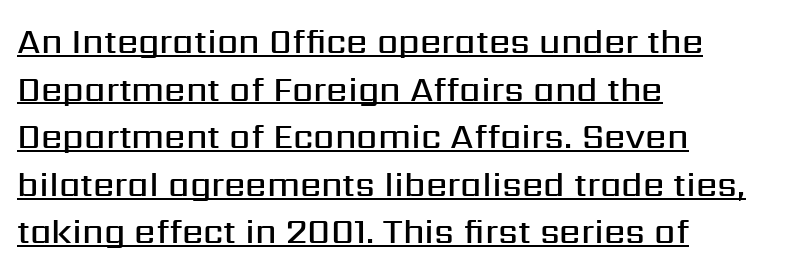
Q: Is the text bold? A: Semi-bold.
Q: Is the text italic (slanted)? A: No, it is upright.
Q: Is the typeface a serif or a sans-serif typeface? A: Sans-serif.
Q: Is the text underlined? A: Yes.
Q: How is the paragraph aligned? A: Left-aligned.
Q: Is the spacing between letters normal or unusually wide? A: Normal.
Q: Is the spacing between lines tight, normal or loose? A: Normal.
Q: Width (condensed, normal, or wide)? A: Normal.
Q: Stroke contrast? A: Medium.
Q: x-height? A: Medium.
Q: Monospaced? A: No.
